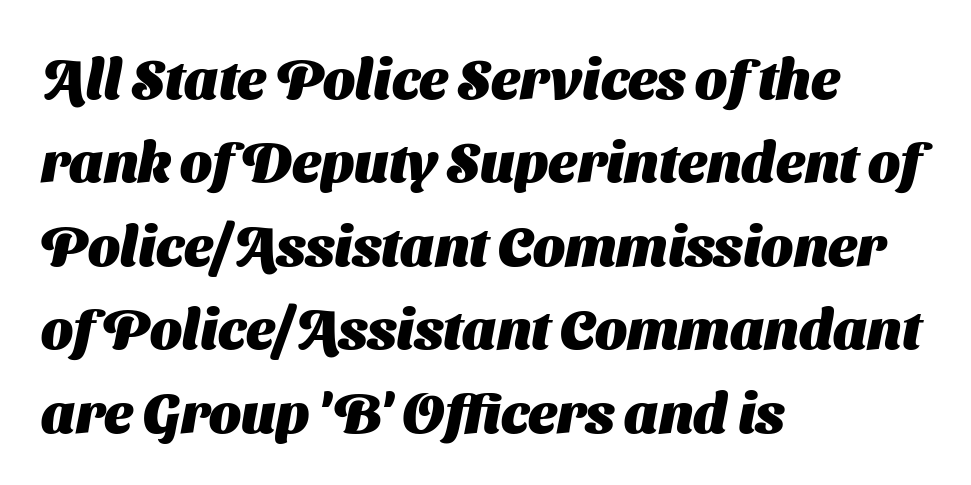
Serifs: no, the terminals of the letterforms are clean. Glance below the letters and you will spot only blank space. Leading matches the norm, producing a regular column. The face used here is proportionally spaced, like ordinary book or web type. Nobody touched the tracking dial on this one. What weight is shown? A full bold with thick strokes.
